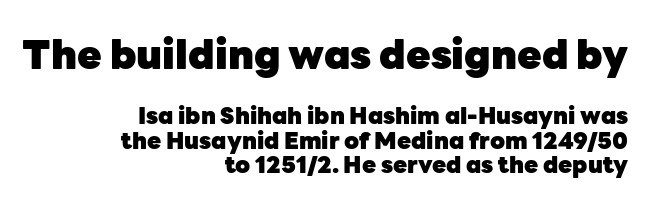
Q: Is the text bold? A: Yes.
Q: Is the text italic (slanted)? A: No, it is upright.
Q: Is the typeface a serif or a sans-serif typeface? A: Sans-serif.
Q: Is the text underlined? A: No.
Q: How is the paragraph aligned? A: Right-aligned.
Q: Is the spacing between letters normal or unusually wide? A: Normal.
Q: Is the spacing between lines tight, normal or loose? A: Tight.
Q: Which block of text is set in a larger size, the first (top) or the second (bottom)? A: The first (top) one.
Q: Width (condensed, normal, or wide)? A: Normal.
Q: Stroke contrast? A: Low.
Q: x-height? A: Medium.
Q: Monospaced? A: No.
